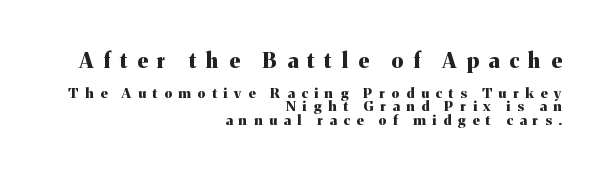
The image shows 21 px bold type, upright; set right-aligned, tight line spacing (0.96x), unusually wide letter spacing (+0.48 em), not underlined; the first (top) block is 1.5x larger.
